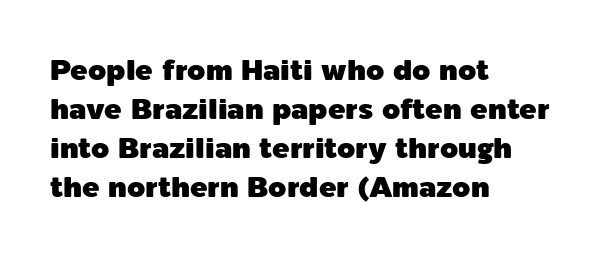
{"serif": "no", "italic": "no", "width": "normal", "x_height": "medium", "monospaced": "no", "underline": "no", "align": "left", "line_spacing": "normal", "line_spacing_ratio": 1.34, "letter_spacing": "normal", "letter_spacing_em": 0.0, "glyph_px": 29}
